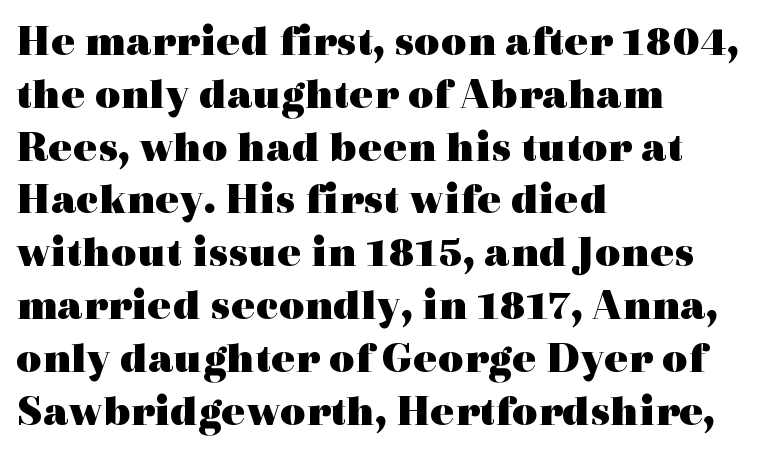
The image shows 44 px heavy, wide serif type, upright; set left-aligned, line spacing 1.2x, normal letter spacing, not underlined; a medium x-height.
